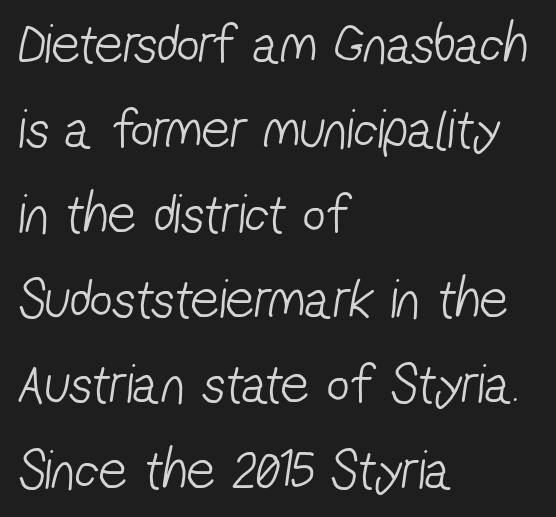
The image shows 56 px light, condensed sans-serif type; set left-aligned, normal line spacing (1.52x), normal letter spacing, not underlined; low stroke contrast and a medium x-height.
